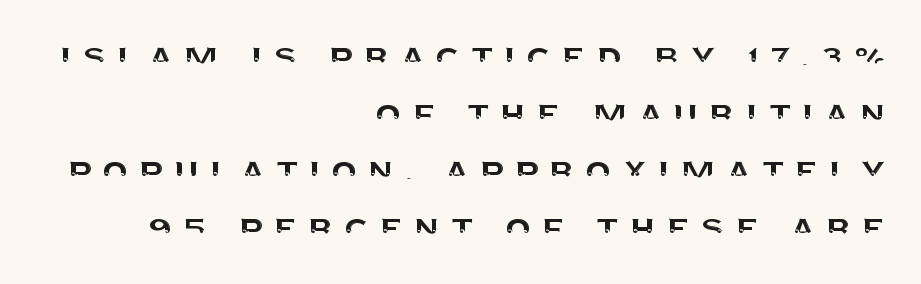
Reading down the column, the eye jumps a familiar distance to each next line. If you drew a ruler down the right edge, every line would touch it. In terms of posture, this sample is upright. Clear beneath every line of the passage. Short note: letters widely spaced.
